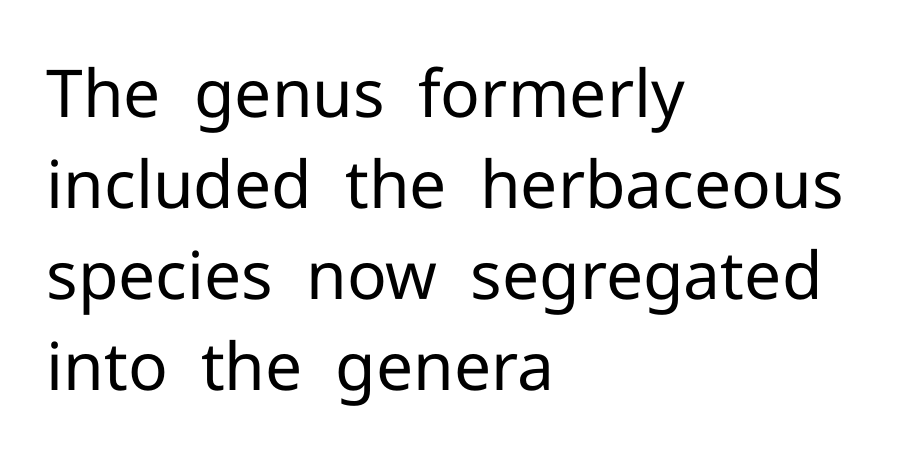
{"serif": "no", "italic": "no", "bold": "no", "weight": "regular", "width": "normal", "stroke_contrast": "low", "x_height": "medium", "monospaced": "no", "underline": "no", "align": "left", "line_spacing": "normal", "line_spacing_ratio": 1.38, "letter_spacing": "normal", "letter_spacing_em": 0.0, "glyph_px": 66}
